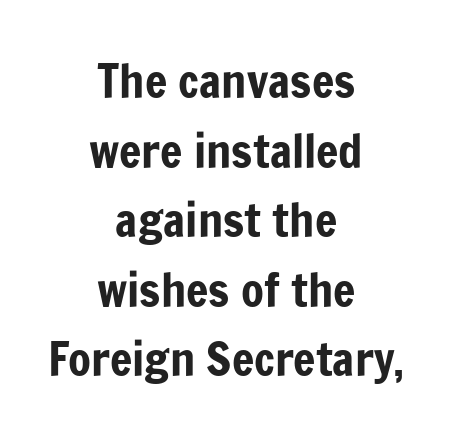
{"serif": "no", "italic": "no", "width": "condensed", "stroke_contrast": "low", "x_height": "medium", "monospaced": "no", "underline": "no", "align": "center", "line_spacing": "normal", "line_spacing_ratio": 1.48, "letter_spacing": "normal", "letter_spacing_em": 0.0, "glyph_px": 47}
